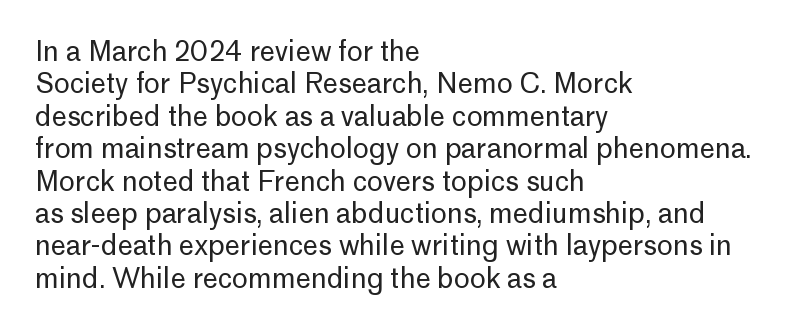
The font is comparable to plain body text, perhaps lighter. Line starts are locked; line ends wander. Nothing unusual about the tracking: characters are spaced as the font intends. The type sits square on the baseline with zero lean. Rule under the text: the space is simply empty.
